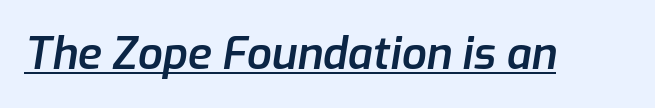
The image shows 44 px semibold type, italic (leaning right); set normal letter spacing, underlined; low stroke contrast and a medium x-height.
